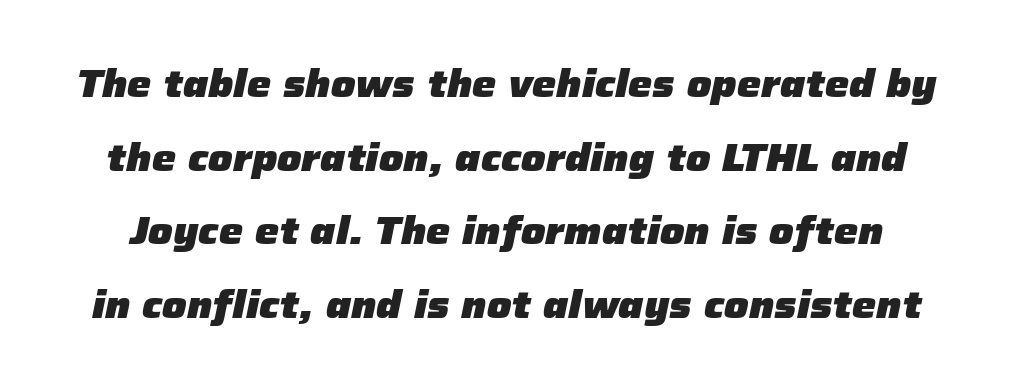
Q: Is the text bold? A: Yes.
Q: Is the text italic (slanted)? A: Yes, it leans right by about 12 degrees.
Q: Is the text underlined? A: No.
Q: Is the spacing between letters normal or unusually wide? A: Normal.
Q: Is the spacing between lines tight, normal or loose? A: Loose.
Q: Width (condensed, normal, or wide)? A: Normal.
Q: Stroke contrast? A: Low.
Q: x-height? A: Medium.
Q: Monospaced? A: No.
